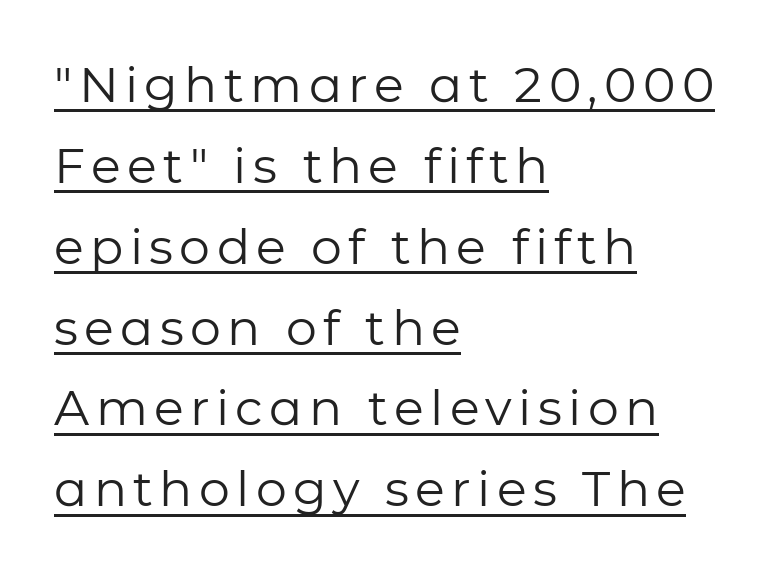
Horizontal bands of white between lines are of average thickness. Unlike italic type, these characters show no tilt at all. Letterform terminals end flat and unadorned throughout the passage. These lines are set flush left with a ragged right edge.
